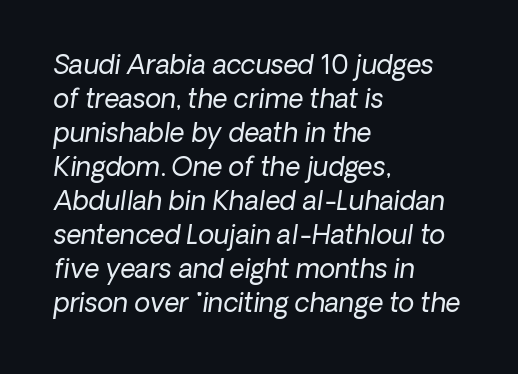
{"italic": "yes", "lean": "right", "slant_degrees": 8, "bold": "no", "underline": "no", "align": "left", "line_spacing": "normal", "line_spacing_ratio": 1.31, "letter_spacing": "normal", "letter_spacing_em": 0.0, "glyph_px": 26}
